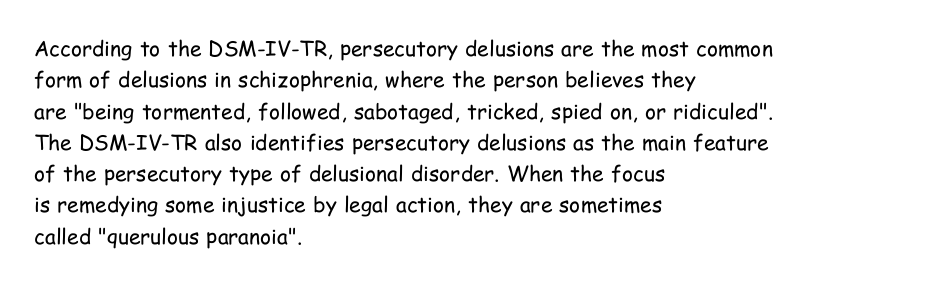
Q: Is the text bold? A: No.
Q: Is the text italic (slanted)? A: No, it is upright.
Q: Is the text underlined? A: No.
Q: How is the paragraph aligned? A: Left-aligned.
Q: Is the spacing between letters normal or unusually wide? A: Normal.
Q: Is the spacing between lines tight, normal or loose? A: Normal.
